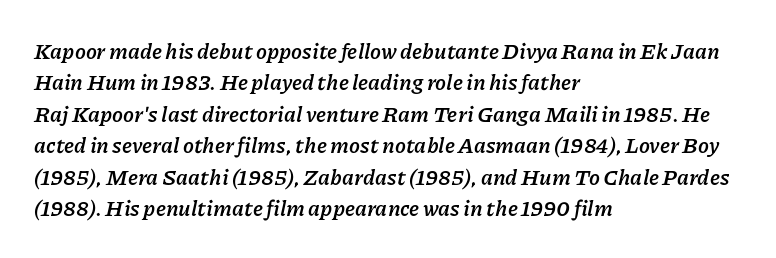
Q: Is the text bold? A: Yes.
Q: Is the text italic (slanted)? A: Yes, it leans right by about 11 degrees.
Q: Is the text underlined? A: No.
Q: How is the paragraph aligned? A: Left-aligned.
Q: Is the spacing between letters normal or unusually wide? A: Normal.
Q: Is the spacing between lines tight, normal or loose? A: Normal.
